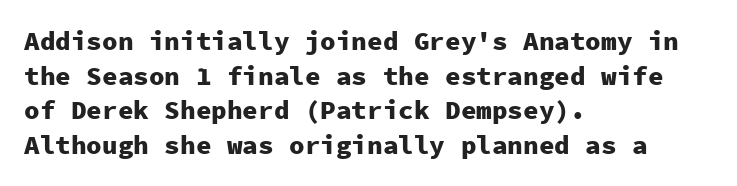
The image shows 26 px bold type, upright; set left-aligned, normal line spacing (1.33x), normal letter spacing, not underlined.
